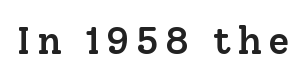
The image shows 38 px semibold serif type, upright; set not underlined; low stroke contrast and a medium x-height.
